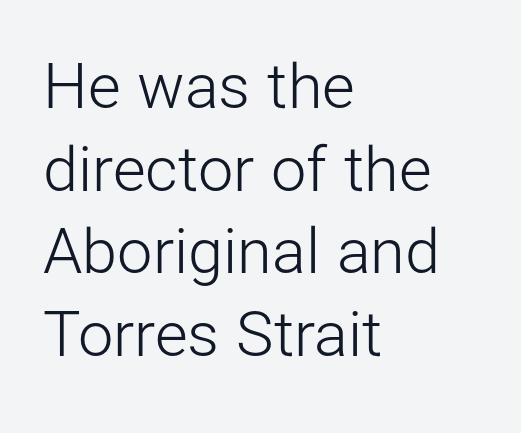
{"serif": "no", "italic": "no", "bold": "no", "weight": "light", "width": "normal", "stroke_contrast": "low", "x_height": "medium", "monospaced": "no", "underline": "no", "align": "left", "line_spacing": "normal", "line_spacing_ratio": 1.31, "letter_spacing": "normal", "letter_spacing_em": 0.0, "glyph_px": 63}
